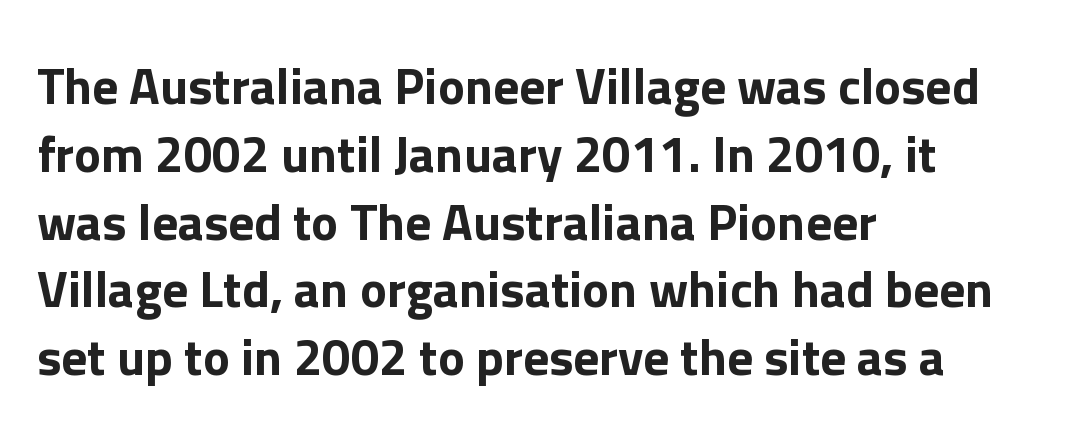
Q: Is the text italic (slanted)? A: No, it is upright.
Q: Is the typeface a serif or a sans-serif typeface? A: Sans-serif.
Q: Is the text underlined? A: No.
Q: How is the paragraph aligned? A: Left-aligned.
Q: Is the spacing between letters normal or unusually wide? A: Normal.
Q: Is the spacing between lines tight, normal or loose? A: Normal.
Q: Width (condensed, normal, or wide)? A: Normal.
Q: Stroke contrast? A: Low.
Q: x-height? A: Medium.
Q: Monospaced? A: No.
